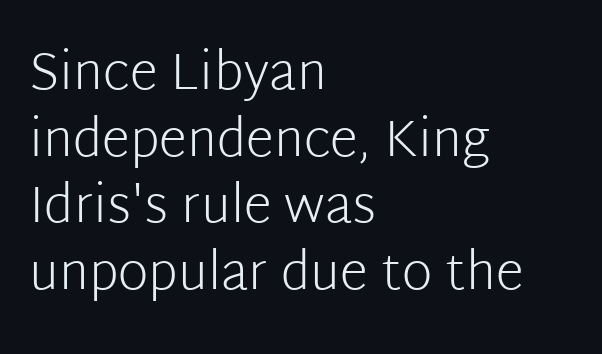
This sample uses a sans-serif face. Just letters on the line, the space beneath them empty. Here the designer chose a conventional face with non-uniform glyph widths. Observe the ordinary spacing: letters are neighbours, not strangers. This is roman type, the default non-slanted kind. Honestly, the row spacing looks completely unremarkable.
